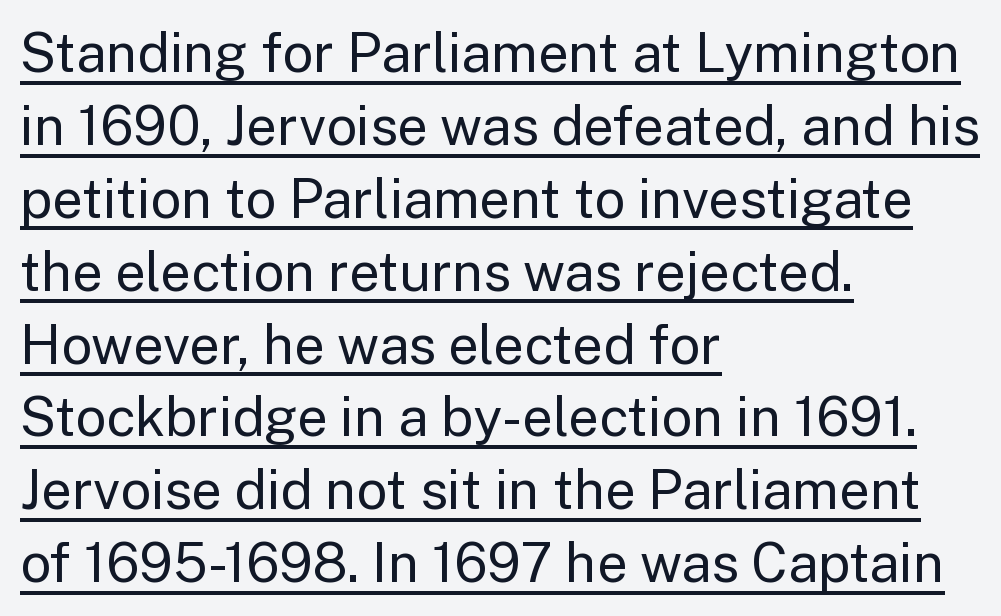
{"serif": "no", "italic": "no", "bold": "no", "weight": "regular", "width": "normal", "stroke_contrast": "low", "x_height": "medium", "monospaced": "no", "underline": "yes", "align": "left", "line_spacing": "normal", "line_spacing_ratio": 1.35, "letter_spacing": "normal", "letter_spacing_em": 0.0, "glyph_px": 54}
